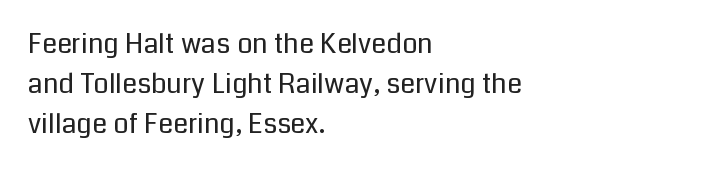
{"italic": "no", "bold": "no", "underline": "no", "align": "left", "line_spacing": "normal", "line_spacing_ratio": 1.49, "letter_spacing": "normal", "letter_spacing_em": 0.0, "glyph_px": 27}
